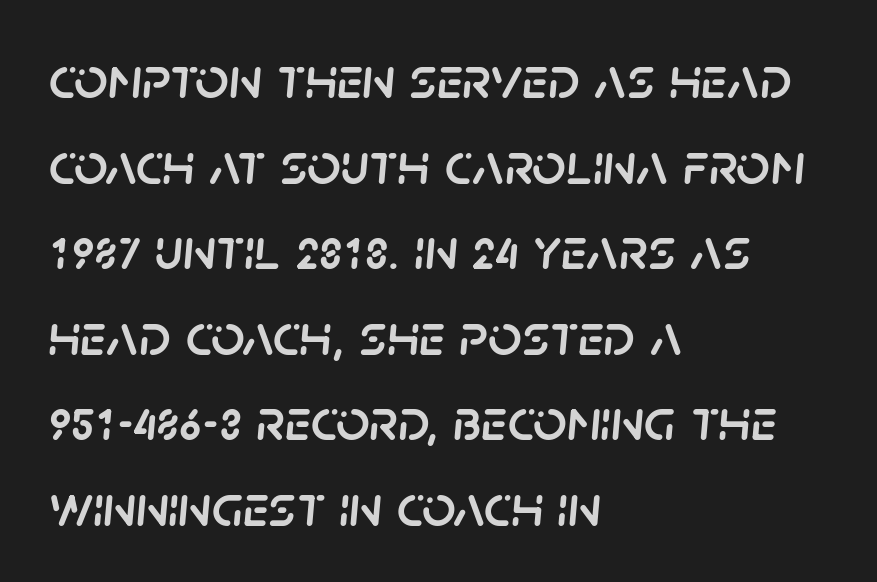
The image shows 59 px text type, italic (leaning right); set left-aligned, normal line spacing (1.45x), normal letter spacing, not underlined; low stroke contrast and a large x-height.
